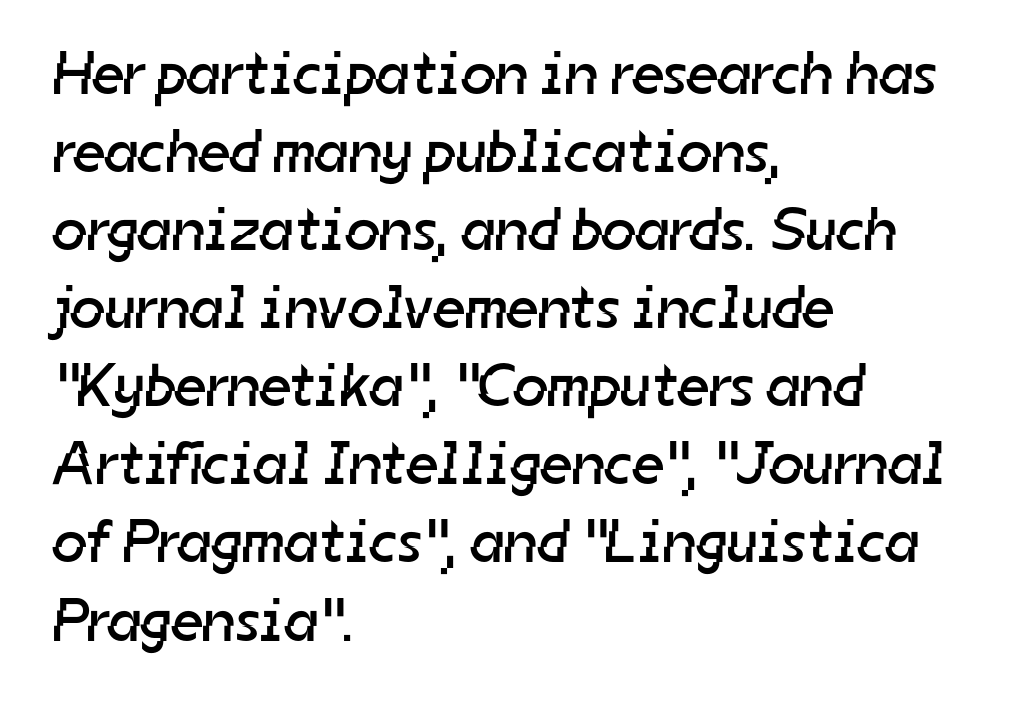
{"serif": "no", "bold": "no", "weight": "regular", "width": "normal", "stroke_contrast": "low", "x_height": "medium", "monospaced": "no", "underline": "no", "align": "left", "line_spacing": "normal", "line_spacing_ratio": 1.28, "letter_spacing": "normal", "letter_spacing_em": 0.0, "glyph_px": 61}
